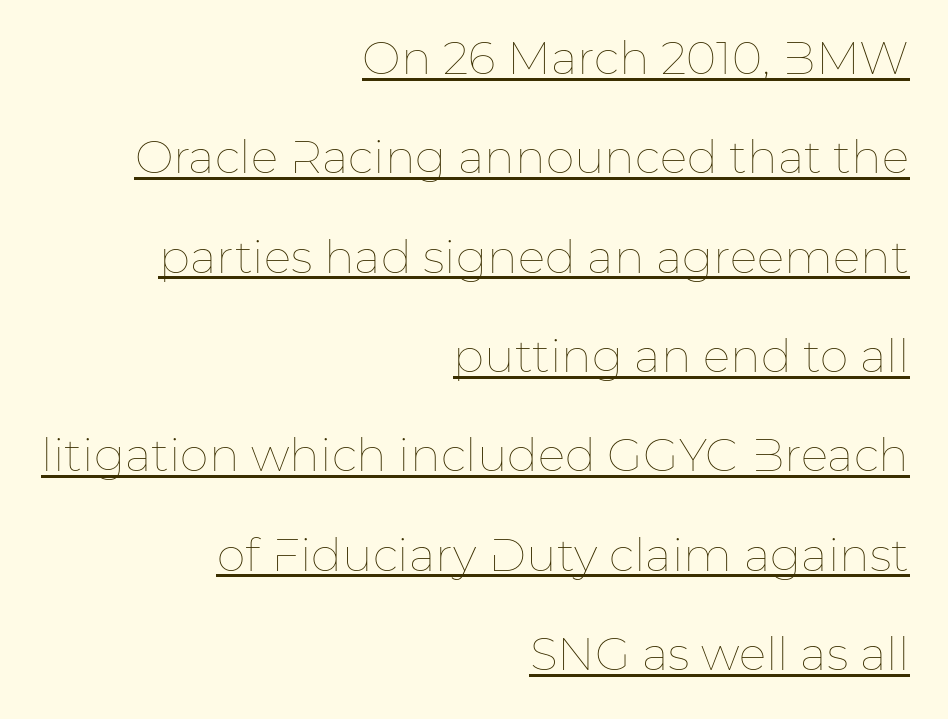
Q: Is the text bold? A: No.
Q: Is the text italic (slanted)? A: No, it is upright.
Q: Is the text underlined? A: Yes.
Q: How is the paragraph aligned? A: Right-aligned.
Q: Is the spacing between letters normal or unusually wide? A: Normal.
Q: Is the spacing between lines tight, normal or loose? A: Loose.
Q: Width (condensed, normal, or wide)? A: Normal.
Q: Stroke contrast? A: Low.
Q: x-height? A: Medium.
Q: Monospaced? A: No.
